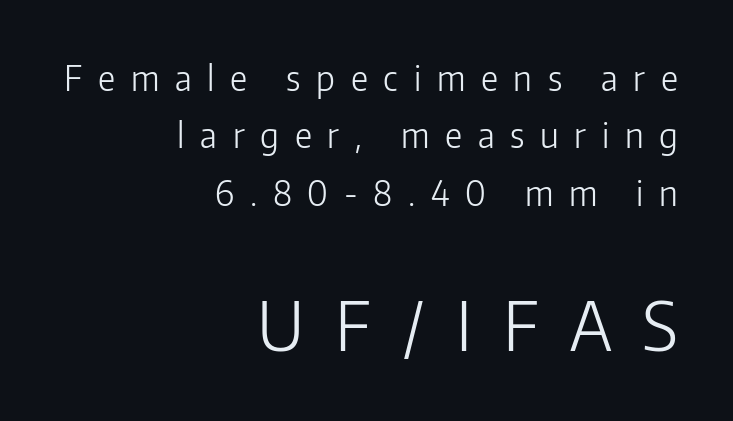
{"serif": "no", "italic": "no", "bold": "no", "weight": "light", "width": "normal", "stroke_contrast": "low", "x_height": "medium", "monospaced": "no", "underline": "no", "align": "right", "line_spacing": "normal", "line_spacing_ratio": 1.69, "letter_spacing": "wide", "letter_spacing_em": 0.46, "larger_block": "second", "size_ratio": 1.97, "glyph_px": 67}
